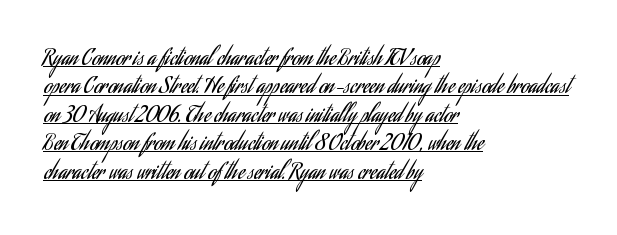
The text block is weighted toward the left margin, trailing off unevenly rightward. Characters follow at the spacing the type designer built in. Heaviness? Minimal to ordinary, like unemphasized prose. The string is rendered with underlining switched on. The block of text has a typical density, with ordinary space between rows.
